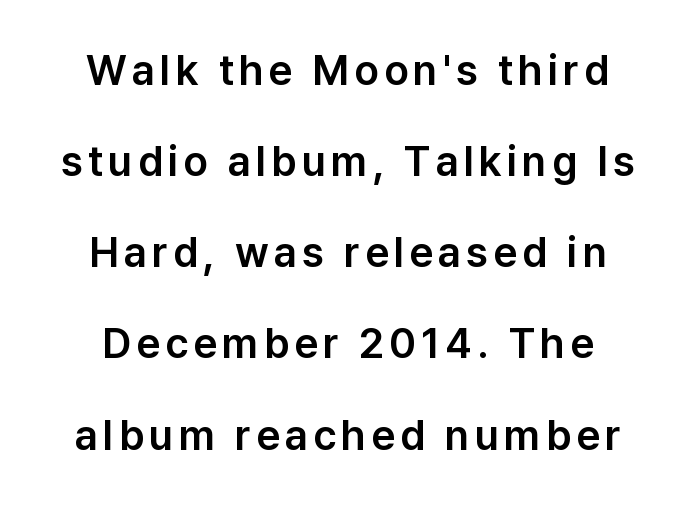
The image shows 42 px sans-serif type, upright; set loose line spacing (2.17x), not underlined; low stroke contrast and a medium x-height.
